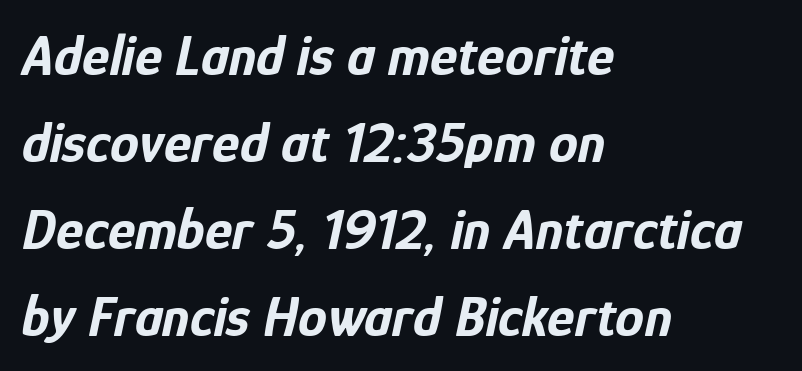
The glyphs look as if they've been sheared to an angle. On the weight axis this lands at bold, roughly 700. Where is the straight margin? On the left. Is this a fixed-width face? No — the glyphs have proportional, varying widths. No word sits above an underline. Interline gaps are of average width in this sample.
